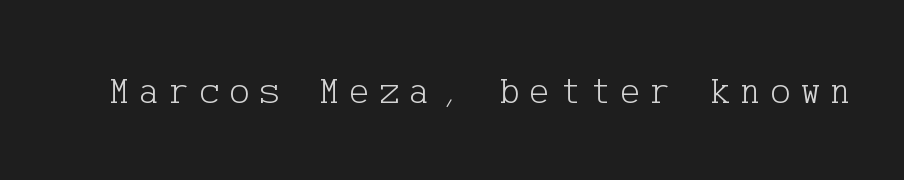
Q: Is the text bold? A: No.
Q: Is the text italic (slanted)? A: No, it is upright.
Q: Is the typeface a serif or a sans-serif typeface? A: Serif.
Q: Is the text underlined? A: No.
Q: Is the spacing between letters normal or unusually wide? A: Unusually wide.
Q: Width (condensed, normal, or wide)? A: Normal.
Q: Stroke contrast? A: Low.
Q: x-height? A: Medium.
